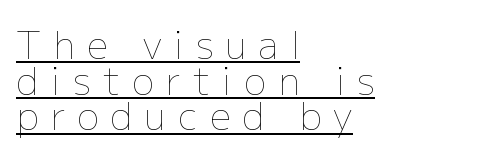
The image shows 37 px thin type, upright; set left-aligned, tight line spacing (0.96x), unusually wide letter spacing (+0.33 em), underlined; low stroke contrast and a medium x-height.
